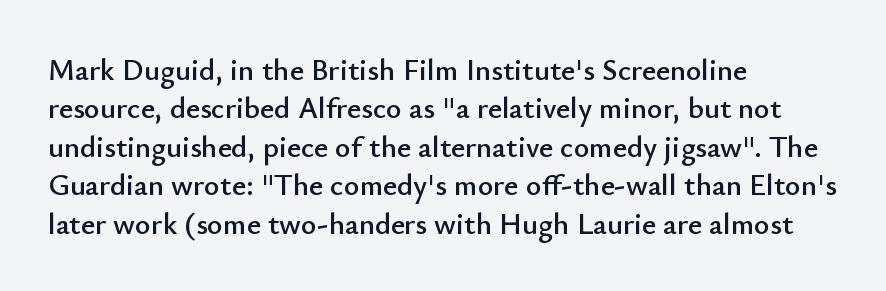
The image shows 30 px sans-serif type, upright; set left-aligned, normal line spacing (1.28x), normal letter spacing, not underlined; low stroke contrast and a small x-height.
